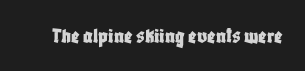
The image shows 22 px text type, upright; set normal letter spacing, not underlined.
